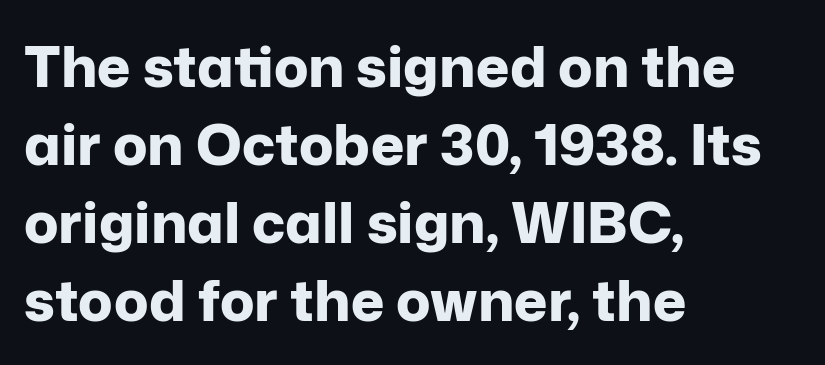
Q: Is the text bold? A: Yes.
Q: Is the text italic (slanted)? A: No, it is upright.
Q: Is the typeface a serif or a sans-serif typeface? A: Sans-serif.
Q: Is the text underlined? A: No.
Q: How is the paragraph aligned? A: Left-aligned.
Q: Is the spacing between letters normal or unusually wide? A: Normal.
Q: Is the spacing between lines tight, normal or loose? A: Normal.
Q: Width (condensed, normal, or wide)? A: Normal.
Q: Stroke contrast? A: Low.
Q: x-height? A: Medium.
Q: Monospaced? A: No.
